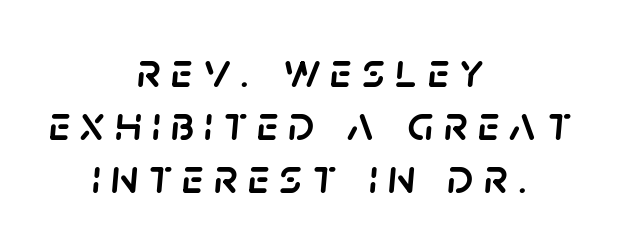
The image shows 49 px text type, italic (leaning right); set centered, tight line spacing (1.08x), unusually wide letter spacing (+0.21 em), not underlined; low stroke contrast and a large x-height.
